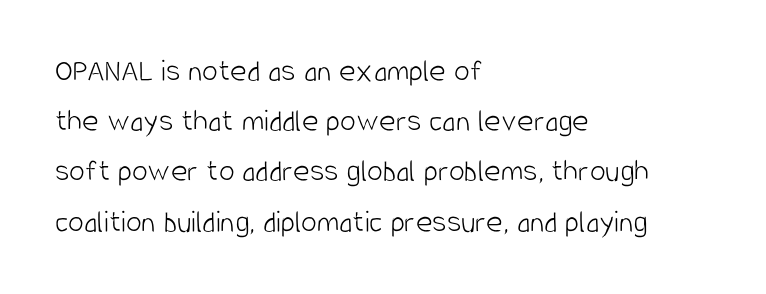
The image shows 32 px light, condensed sans-serif type, upright; set left-aligned, normal line spacing (1.57x), normal letter spacing, not underlined; low stroke contrast and a large x-height.
